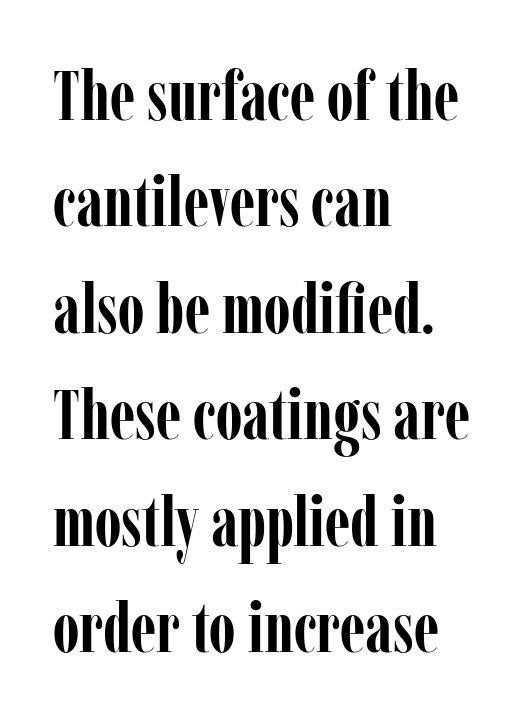
Do the letters lean? They stand straight. Left-aligned paragraph, ragged on the right. How are the letters spaced? Ordinarily, with no added tracking. Each glyph is drawn with heavy, bold strokes.
